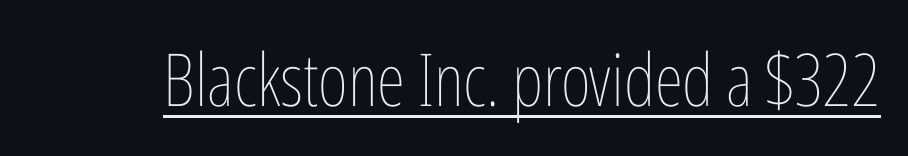
{"italic": "no", "bold": "no", "weight": "thin", "width": "condensed", "stroke_contrast": "low", "x_height": "medium", "monospaced": "no", "underline": "yes", "letter_spacing": "normal", "letter_spacing_em": 0.0, "glyph_px": 73}
